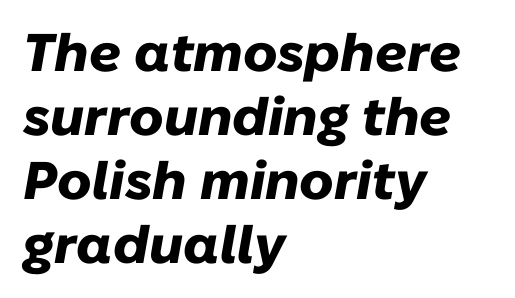
{"italic": "yes", "lean": "right", "slant_degrees": 10, "bold": "yes", "weight": "heavy", "width": "normal", "stroke_contrast": "low", "x_height": "medium", "monospaced": "no", "underline": "no", "align": "left", "line_spacing_ratio": 1.21, "letter_spacing": "normal", "letter_spacing_em": 0.0, "glyph_px": 53}
